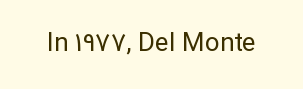
Q: Is the text bold? A: No.
Q: Is the text italic (slanted)? A: No, it is upright.
Q: Is the text underlined? A: No.
Q: Is the spacing between letters normal or unusually wide? A: Normal.
